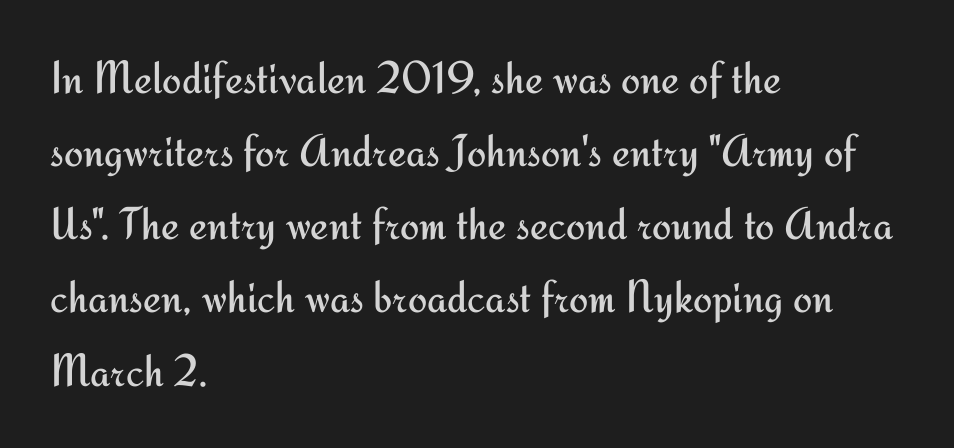
Q: Is the text bold? A: No.
Q: Is the text italic (slanted)? A: No, it is upright.
Q: Is the typeface a serif or a sans-serif typeface? A: Sans-serif.
Q: Is the text underlined? A: No.
Q: How is the paragraph aligned? A: Left-aligned.
Q: Is the spacing between letters normal or unusually wide? A: Normal.
Q: Is the spacing between lines tight, normal or loose? A: Normal.
Q: Width (condensed, normal, or wide)? A: Normal.
Q: Stroke contrast? A: Medium.
Q: x-height? A: Small.
Q: Monospaced? A: No.
